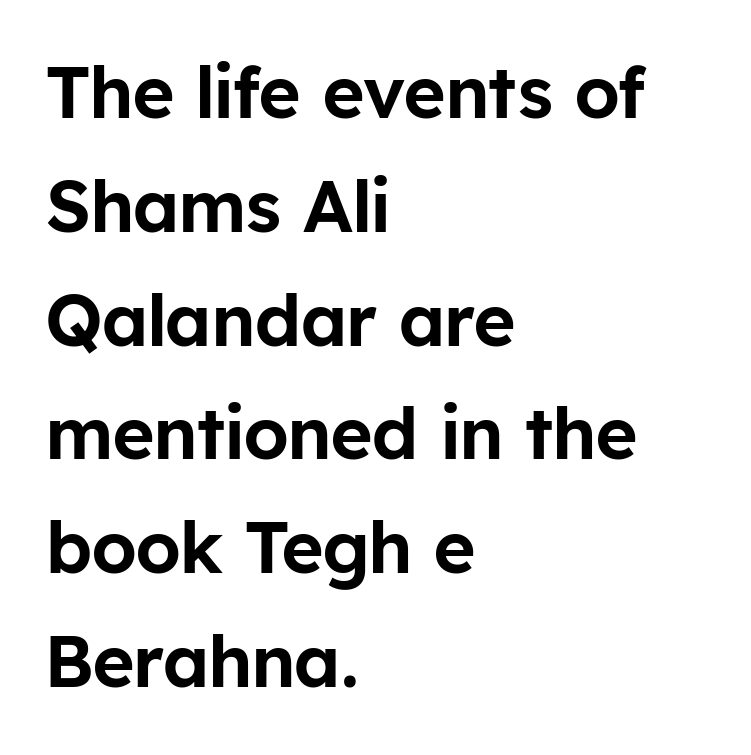
Tall strokes in this sample are plumb rather than angled. Think of a printed novel: that variable character pitch is what you see here. Nobody drew a line under any word here. Each letter's strokes conclude bluntly, with no projecting serifs. Notice how descenders clear the ascenders below comfortably — that's standard leading. Does the copy run flush right? No — it runs flush left.
